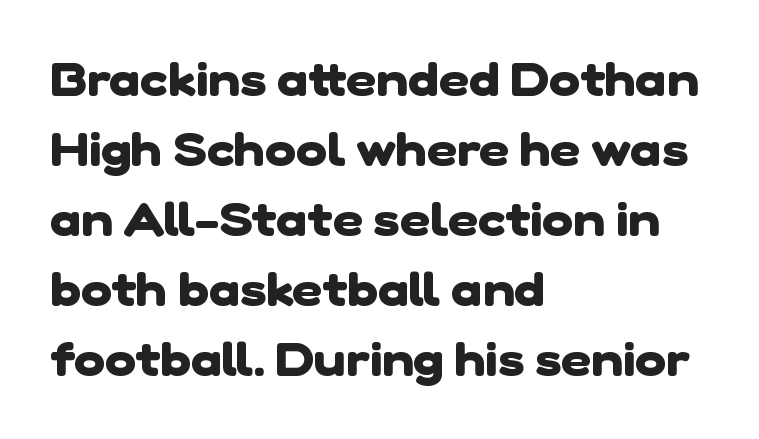
Q: Is the text bold? A: Yes.
Q: Is the typeface a serif or a sans-serif typeface? A: Sans-serif.
Q: Is the text underlined? A: No.
Q: How is the paragraph aligned? A: Left-aligned.
Q: Is the spacing between letters normal or unusually wide? A: Normal.
Q: Is the spacing between lines tight, normal or loose? A: Normal.
Q: Width (condensed, normal, or wide)? A: Normal.
Q: Stroke contrast? A: Low.
Q: x-height? A: Medium.
Q: Monospaced? A: No.
